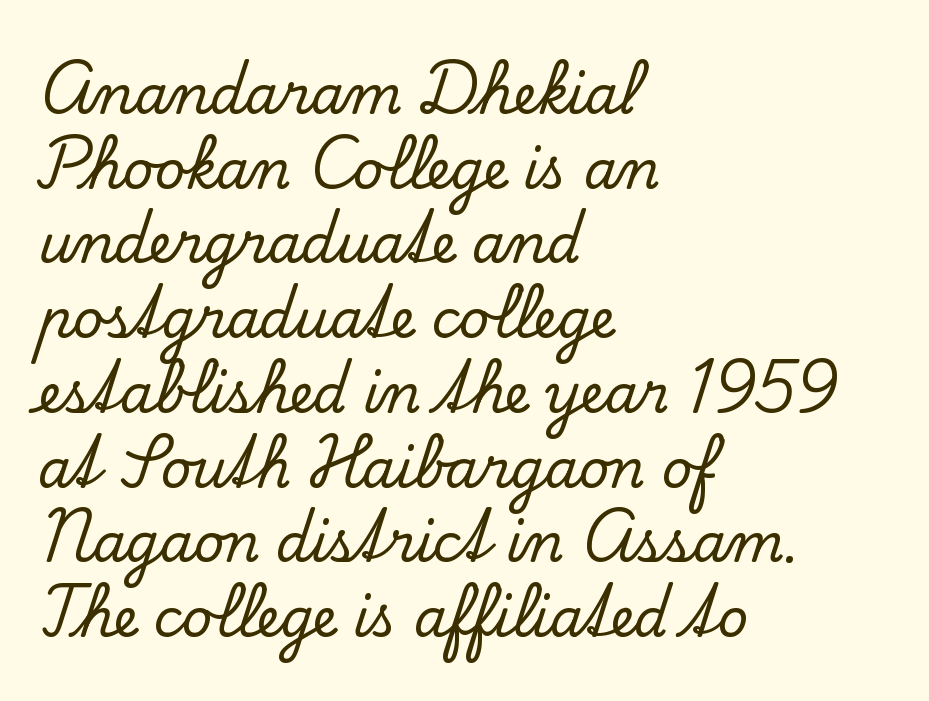
Q: Is the text italic (slanted)? A: Yes.
Q: Is the typeface a serif or a sans-serif typeface? A: Serif.
Q: Is the text underlined? A: No.
Q: How is the paragraph aligned? A: Left-aligned.
Q: Is the spacing between letters normal or unusually wide? A: Normal.
Q: Is the spacing between lines tight, normal or loose? A: Normal.
Q: Width (condensed, normal, or wide)? A: Normal.
Q: Stroke contrast? A: Low.
Q: x-height? A: Small.
Q: Monospaced? A: No.
